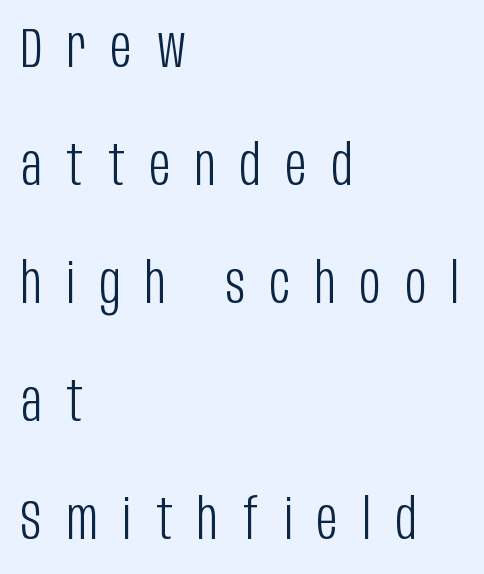
Q: Is the text bold? A: No.
Q: Is the text italic (slanted)? A: No, it is upright.
Q: Is the typeface a serif or a sans-serif typeface? A: Sans-serif.
Q: Is the text underlined? A: No.
Q: How is the paragraph aligned? A: Left-aligned.
Q: Is the spacing between letters normal or unusually wide? A: Unusually wide.
Q: Is the spacing between lines tight, normal or loose? A: Loose.
Q: Width (condensed, normal, or wide)? A: Condensed.
Q: Stroke contrast? A: Low.
Q: x-height? A: Large.
Q: Monospaced? A: No.
